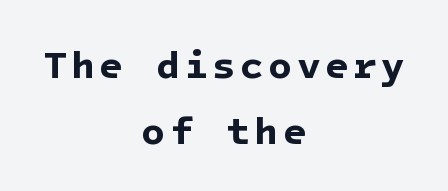
In terms of letterform style, serifs are entirely absent. The passage shown stacks its lines at a standard gap. The foot of each line stays bare and open. The passage shown is emphatically bold.
